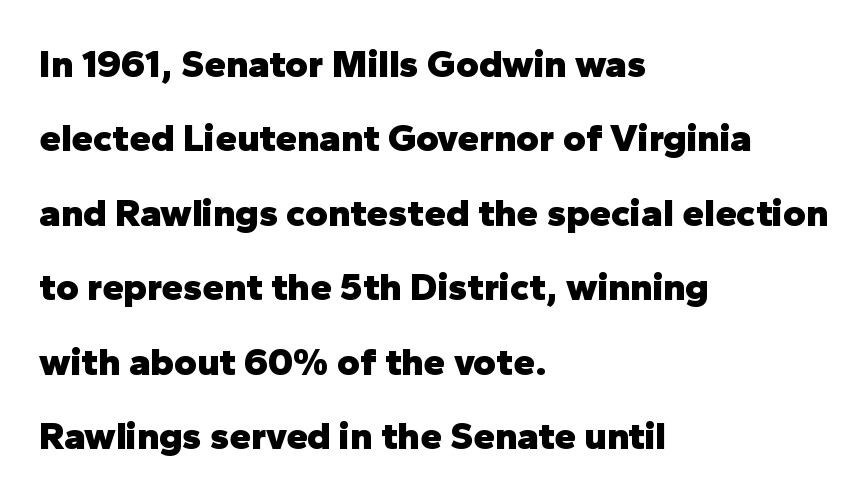
Q: Is the text bold? A: Yes.
Q: Is the text italic (slanted)? A: No, it is upright.
Q: Is the typeface a serif or a sans-serif typeface? A: Sans-serif.
Q: Is the text underlined? A: No.
Q: How is the paragraph aligned? A: Left-aligned.
Q: Is the spacing between letters normal or unusually wide? A: Normal.
Q: Is the spacing between lines tight, normal or loose? A: Loose.
Q: Width (condensed, normal, or wide)? A: Normal.
Q: Stroke contrast? A: Low.
Q: x-height? A: Medium.
Q: Monospaced? A: No.
